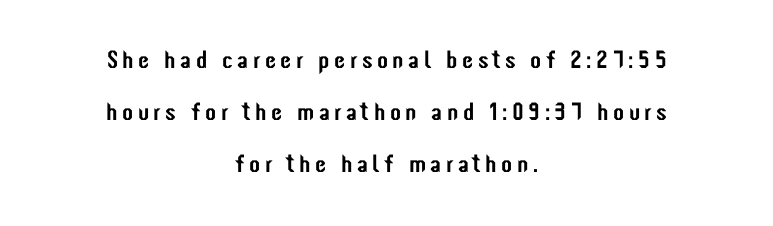
No word sits above an underline. Do the letters lean? They stand straight. Every row of glyphs is offset so its center matches the block's center. If you measured baseline to baseline, you'd find a long distance.
